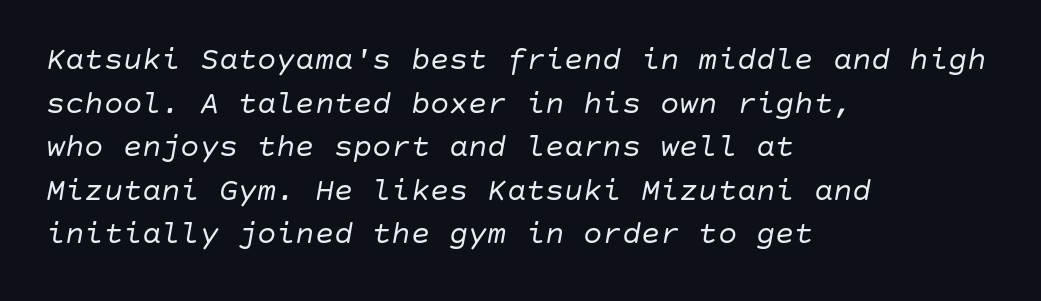
Q: Is the text bold? A: No.
Q: Is the text italic (slanted)? A: Yes, it leans right by about 10 degrees.
Q: Is the text underlined? A: No.
Q: How is the paragraph aligned? A: Left-aligned.
Q: Is the spacing between letters normal or unusually wide? A: Normal.
Q: Is the spacing between lines tight, normal or loose? A: Normal.
Q: Width (condensed, normal, or wide)? A: Normal.
Q: Stroke contrast? A: Low.
Q: x-height? A: Large.
